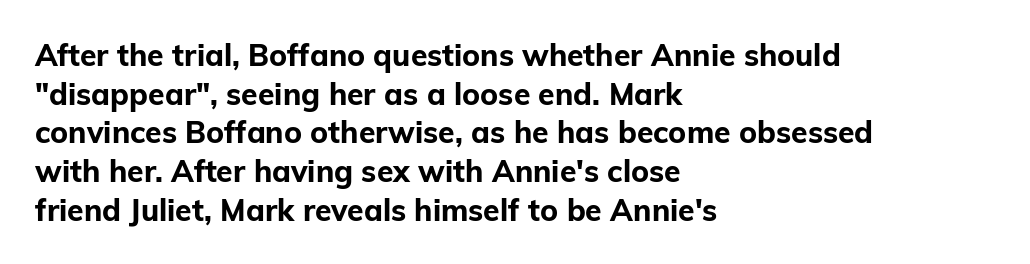
The rows are spaced the way most documents space them. Character widths vary here, with narrow letters taking less room than wide ones. Italic: no, the glyphs are upright roman. The passage shown has conventional tracking throughout.
